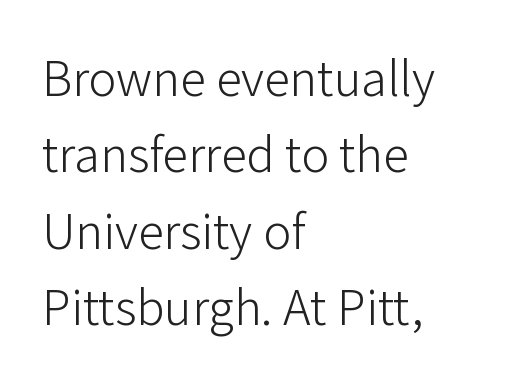
{"serif": "no", "italic": "no", "bold": "no", "weight": "light", "width": "normal", "stroke_contrast": "low", "x_height": "medium", "monospaced": "no", "underline": "no", "align": "left", "line_spacing": "normal", "line_spacing_ratio": 1.47, "letter_spacing": "normal", "letter_spacing_em": 0.0, "glyph_px": 52}
